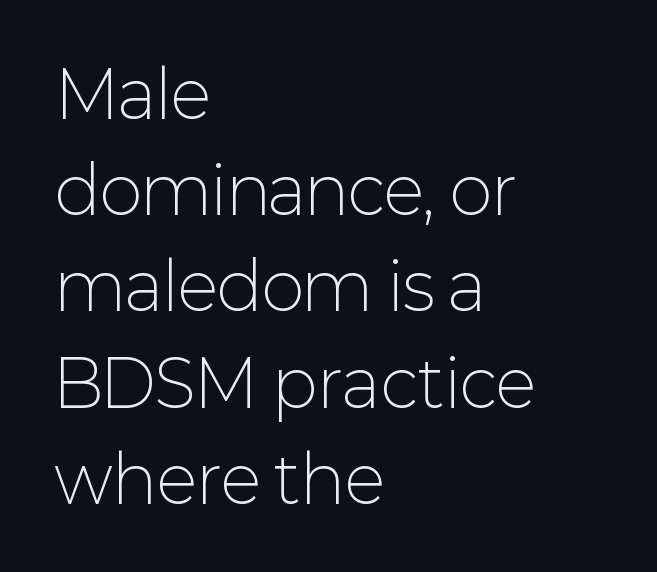
{"serif": "no", "italic": "no", "bold": "no", "weight": "light", "width": "normal", "stroke_contrast": "low", "x_height": "medium", "monospaced": "no", "underline": "no", "align": "left", "line_spacing": "normal", "line_spacing_ratio": 1.48, "letter_spacing": "normal", "letter_spacing_em": 0.0, "glyph_px": 65}
